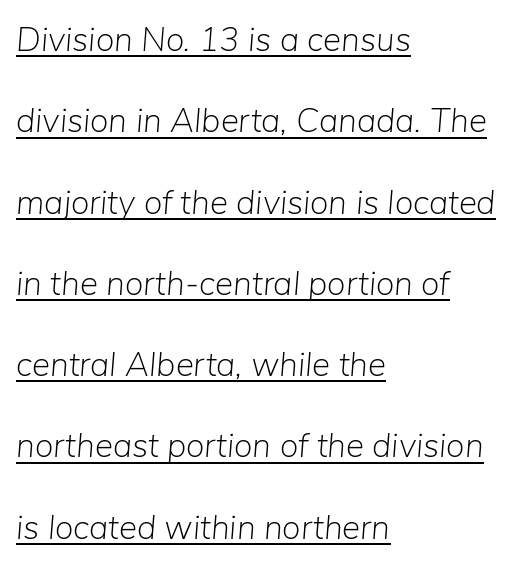
Q: Is the text bold? A: No.
Q: Is the text italic (slanted)? A: Yes, it leans right by about 5 degrees.
Q: Is the text underlined? A: Yes.
Q: How is the paragraph aligned? A: Left-aligned.
Q: Is the spacing between letters normal or unusually wide? A: Normal.
Q: Is the spacing between lines tight, normal or loose? A: Loose.
Q: Width (condensed, normal, or wide)? A: Normal.
Q: Stroke contrast? A: Low.
Q: x-height? A: Medium.
Q: Monospaced? A: No.
